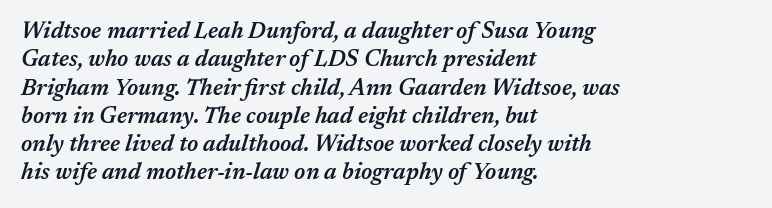
The image shows 23 px text type, italic (leaning right); set left-aligned, line spacing 1.23x, normal letter spacing, not underlined.
